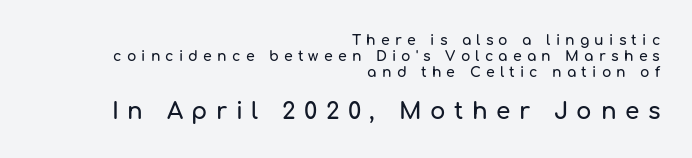
{"italic": "no", "underline": "no", "align": "right", "line_spacing": "tight", "line_spacing_ratio": 1.14, "letter_spacing": "wide", "letter_spacing_em": 0.37, "larger_block": "second", "size_ratio": 1.64, "glyph_px": 23}
